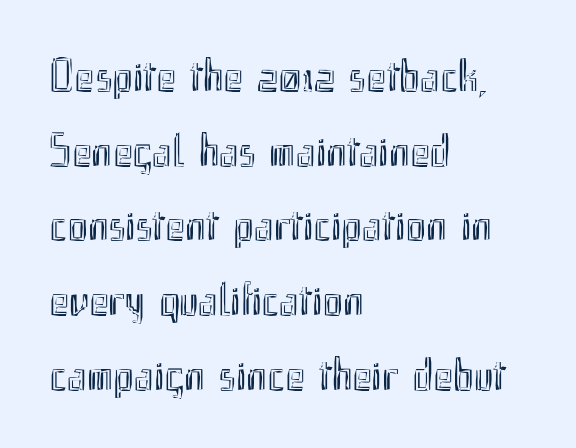
{"italic": "no", "width": "condensed", "x_height": "small", "monospaced": "no", "underline": "no", "align": "left", "line_spacing": "normal", "line_spacing_ratio": 1.59, "letter_spacing": "normal", "letter_spacing_em": 0.0, "glyph_px": 47}
